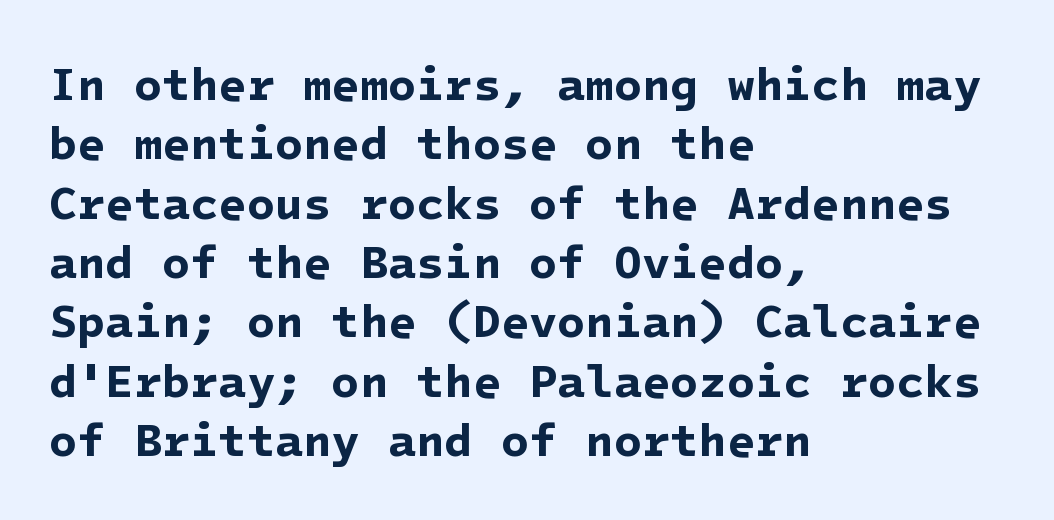
Beneath every word, the page is bare. Strokes here are thick enough to call this a true bold. How would I describe the line gaps? Plain and ordinary. Tracking value appears to be zero — textbook default spacing.
